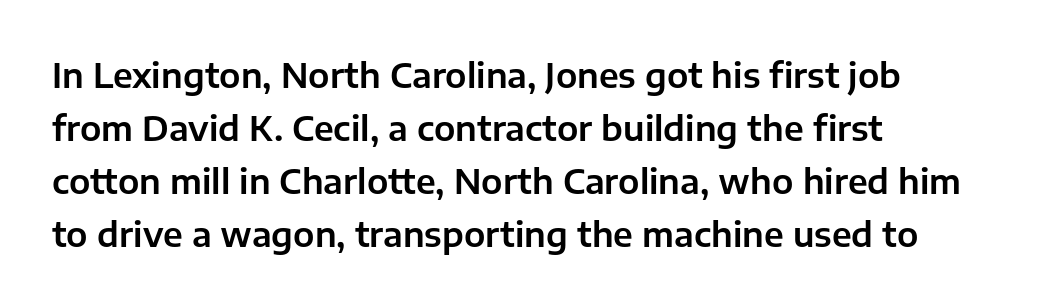
The image shows 34 px sans-serif type, upright; set left-aligned, normal line spacing (1.56x), normal letter spacing, not underlined; low stroke contrast and a medium x-height.
